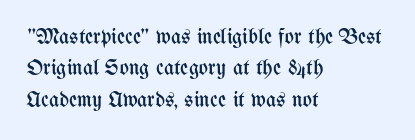
The image shows 22 px text type, upright; set left-aligned, normal line spacing (1.43x), normal letter spacing, not underlined.
